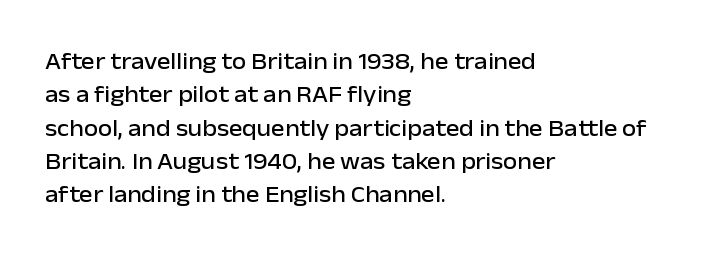
The image shows 23 px text type, upright; set left-aligned, normal line spacing (1.45x), normal letter spacing, not underlined.
